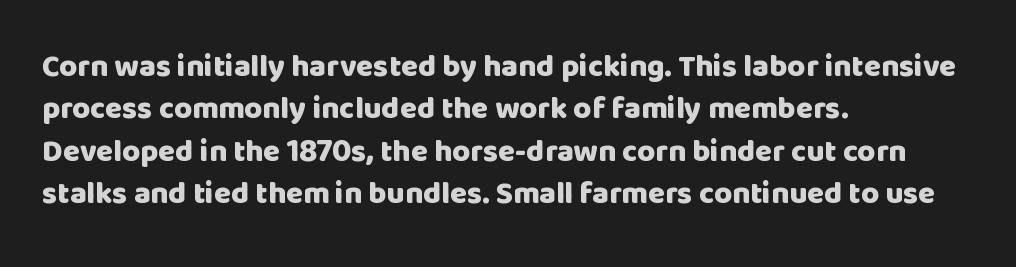
Q: Is the text bold? A: Yes.
Q: Is the text italic (slanted)? A: No, it is upright.
Q: Is the typeface a serif or a sans-serif typeface? A: Sans-serif.
Q: Is the text underlined? A: No.
Q: How is the paragraph aligned? A: Left-aligned.
Q: Is the spacing between letters normal or unusually wide? A: Normal.
Q: Is the spacing between lines tight, normal or loose? A: Normal.
Q: Width (condensed, normal, or wide)? A: Normal.
Q: Stroke contrast? A: Low.
Q: x-height? A: Large.
Q: Monospaced? A: No.
